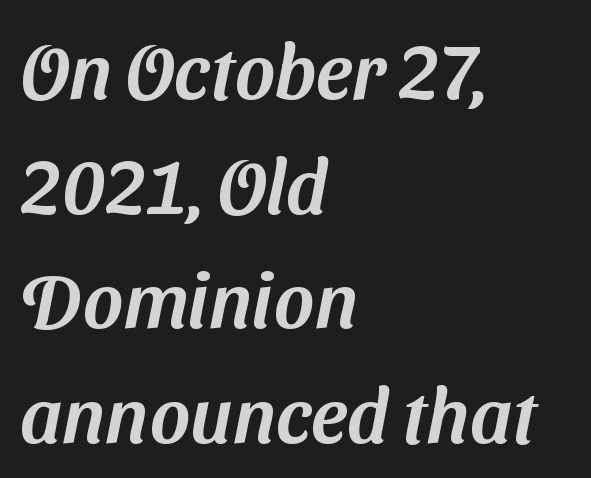
Q: Is the typeface a serif or a sans-serif typeface? A: Sans-serif.
Q: Is the text underlined? A: No.
Q: How is the paragraph aligned? A: Left-aligned.
Q: Is the spacing between letters normal or unusually wide? A: Normal.
Q: Is the spacing between lines tight, normal or loose? A: Normal.
Q: Width (condensed, normal, or wide)? A: Normal.
Q: Stroke contrast? A: Medium.
Q: x-height? A: Medium.
Q: Monospaced? A: No.
